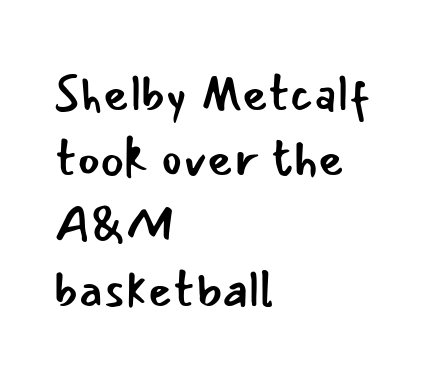
If you drew a ruler down the left edge, every line would touch it. A typesetter would call this proportional, since set widths differ per character. Type without underlining. The letters carry no serifs — their stems end cleanly without finishing strokes. Weight class: somewhere from thin through regular.
